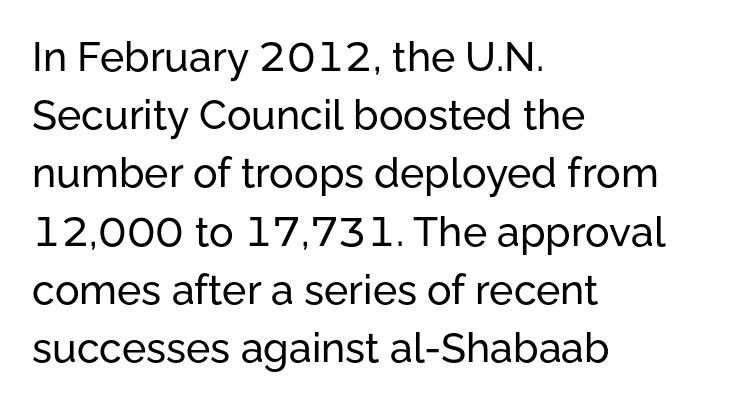
Q: Is the text italic (slanted)? A: No, it is upright.
Q: Is the typeface a serif or a sans-serif typeface? A: Sans-serif.
Q: Is the text underlined? A: No.
Q: How is the paragraph aligned? A: Left-aligned.
Q: Is the spacing between letters normal or unusually wide? A: Normal.
Q: Is the spacing between lines tight, normal or loose? A: Normal.
Q: Width (condensed, normal, or wide)? A: Normal.
Q: Stroke contrast? A: Low.
Q: x-height? A: Medium.
Q: Monospaced? A: No.
